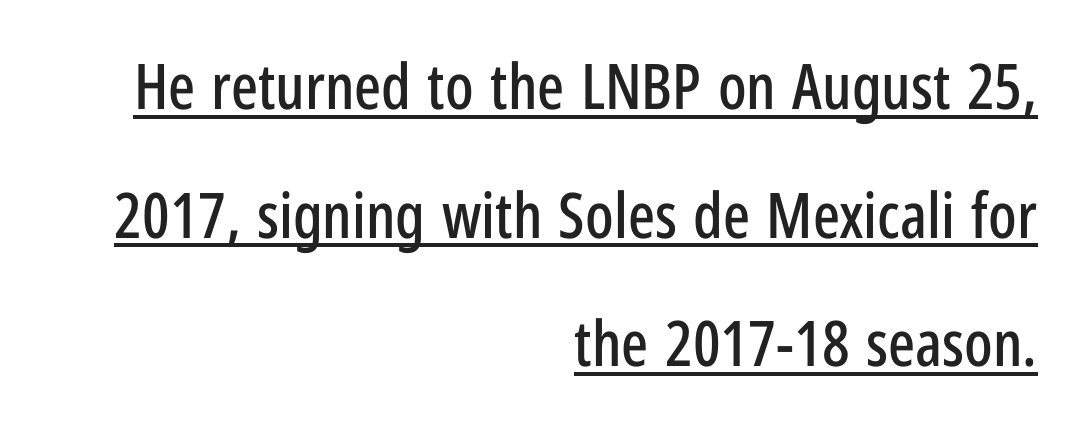
{"serif": "no", "italic": "no", "width": "condensed", "stroke_contrast": "low", "x_height": "medium", "monospaced": "no", "underline": "yes", "align": "right", "line_spacing": "loose", "line_spacing_ratio": 2.04, "letter_spacing": "normal", "letter_spacing_em": 0.0, "glyph_px": 63}
